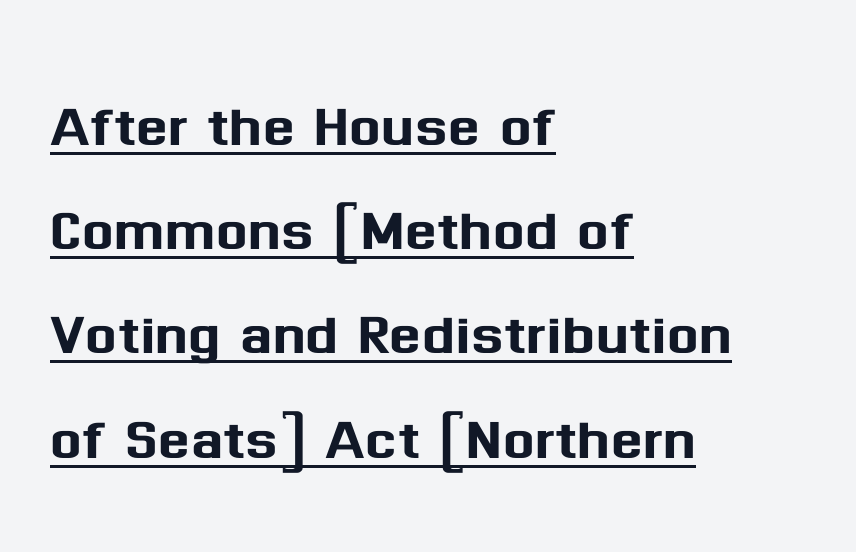
You can tell from the bare stems that sans-serif type was used. The space between consecutive lines is moderate. Alignment: flush left. Words appear dense and cohesive because spacing is normal. Nope, not italic — everything's standing straight.
